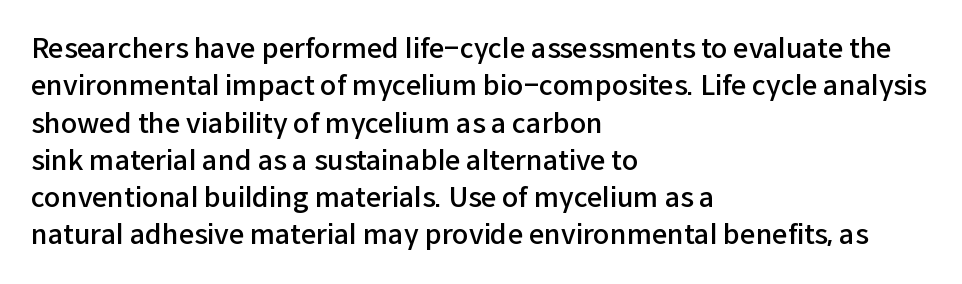
The image shows 27 px text type, upright; set left-aligned, normal line spacing (1.38x), normal letter spacing, not underlined.
